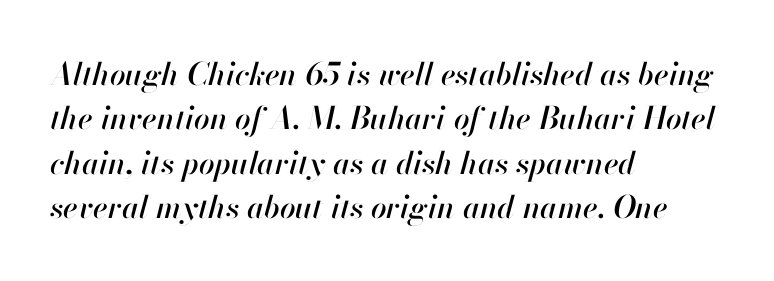
This sample uses an oblique cut, with every glyph tilted off the vertical. The lines in this sample share a left origin and differ only in where they stop. Proportional: the letters do not fall into vertical columns. Students, observe: this is what conventionally led text looks like. The face used here is rendered with its standard letterfit. Check the space under the baseline: it is left empty.
